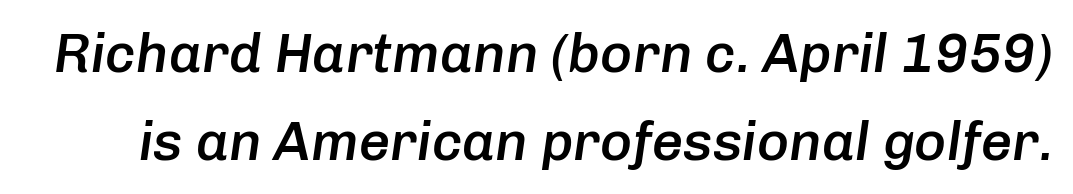
{"italic": "yes", "lean": "right", "slant_degrees": 8, "bold": "semi", "weight": "semibold", "width": "normal", "stroke_contrast": "low", "x_height": "medium", "monospaced": "no", "underline": "no", "line_spacing": "normal", "line_spacing_ratio": 1.6, "letter_spacing": "normal", "letter_spacing_em": 0.0, "glyph_px": 55}
